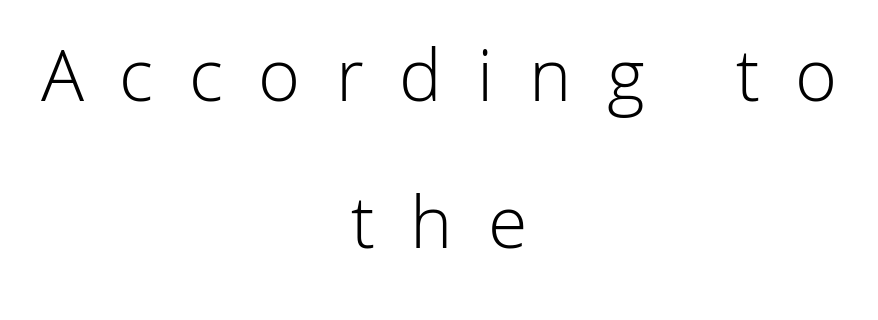
Compared with a flush-left layout, this one balances lines on the center instead. Vertical spacing — loose. The characters are drawn with everyday or finer stroke widths. The passage shown is not underscored anywhere. The letters stand straight up with perfectly vertical stems.
